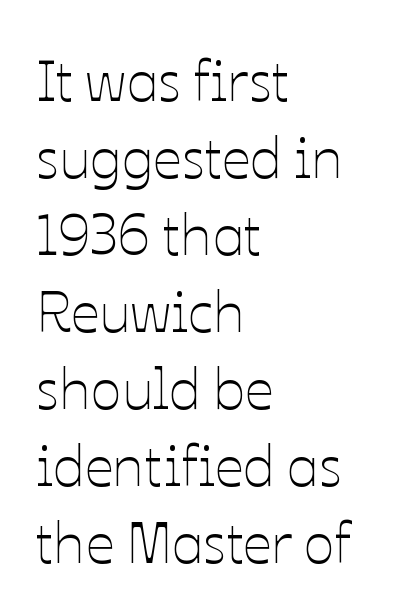
The image shows 57 px thin type, upright; set left-aligned, normal line spacing (1.35x), normal letter spacing, not underlined; low stroke contrast and a medium x-height.
